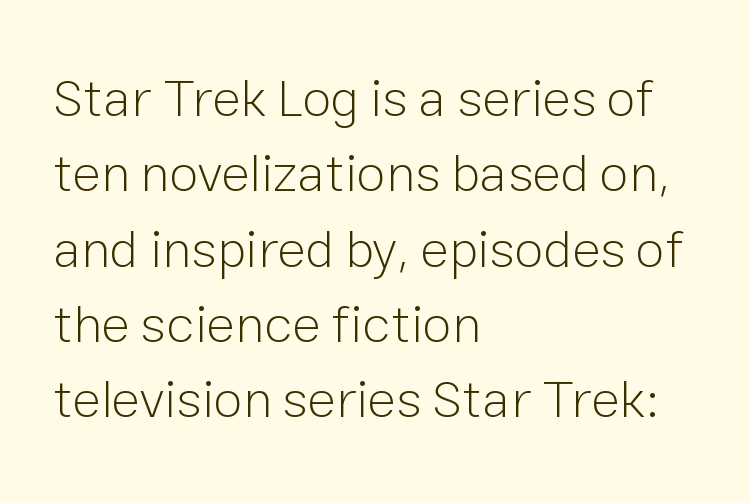
The image shows 53 px light sans-serif type, upright; set left-aligned, normal line spacing (1.42x), normal letter spacing, not underlined; low stroke contrast and a medium x-height.
